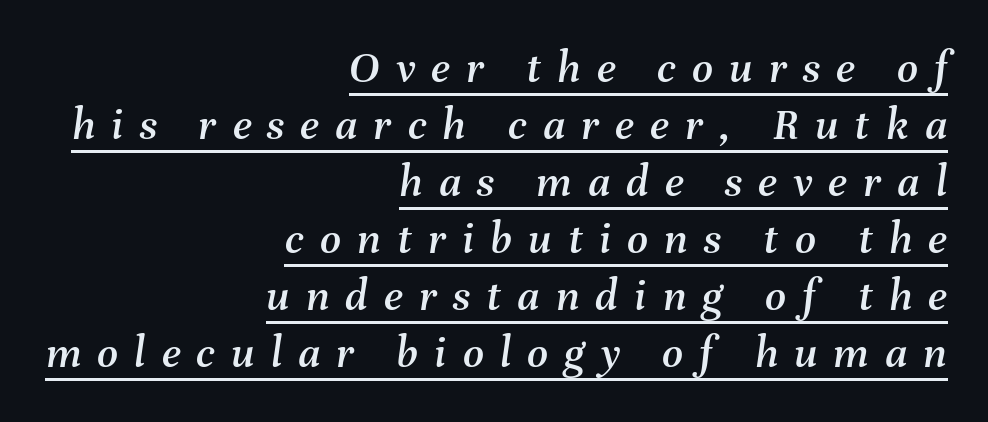
Is the block centered? No — it sits flush against the right margin. Inter-character spacing is expanded well beyond the font's built-in metrics. Varying glyph widths throughout — classic text-font behaviour. You can see a thin bar hugging the bottom of the glyphs. Observe the lean: these are italic letterforms.
